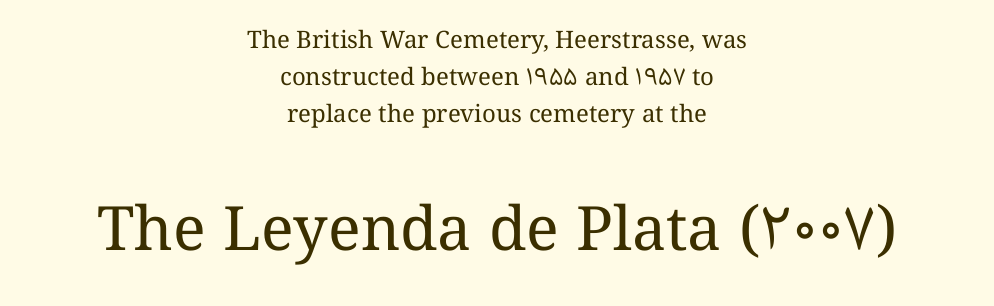
{"italic": "no", "bold": "no", "weight": "regular", "width": "normal", "stroke_contrast": "medium", "x_height": "medium", "monospaced": "no", "underline": "no", "align": "center", "line_spacing": "normal", "line_spacing_ratio": 1.54, "letter_spacing": "normal", "letter_spacing_em": 0.0, "larger_block": "second", "size_ratio": 2.54, "glyph_px": 61}
